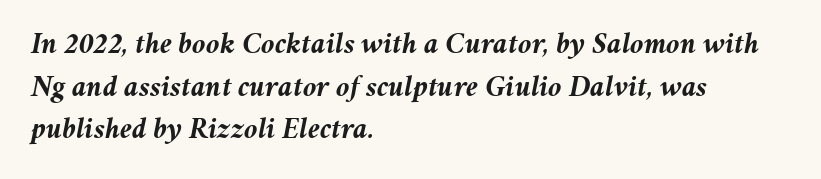
{"italic": "yes", "lean": "right", "slant_degrees": 11, "bold": "yes", "weight": "semibold", "width": "normal", "stroke_contrast": "medium", "x_height": "medium", "monospaced": "no", "underline": "no", "align": "left", "line_spacing": "normal", "line_spacing_ratio": 1.42, "letter_spacing": "normal", "letter_spacing_em": 0.0, "glyph_px": 30}
